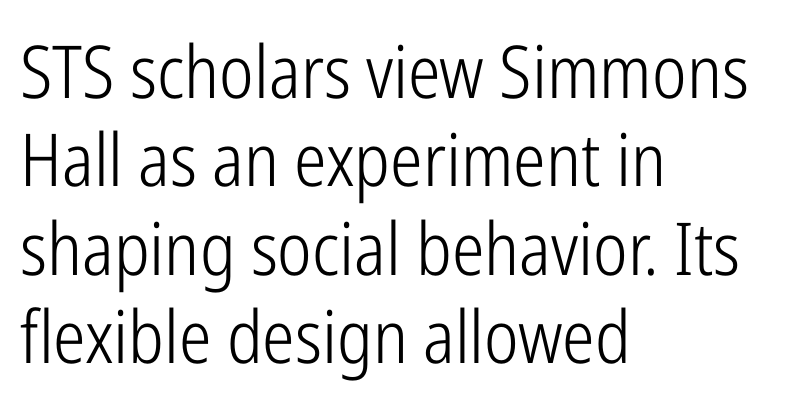
The image shows 73 px light, condensed sans-serif type, upright; set left-aligned, line spacing 1.21x, normal letter spacing, not underlined; low stroke contrast and a medium x-height.
